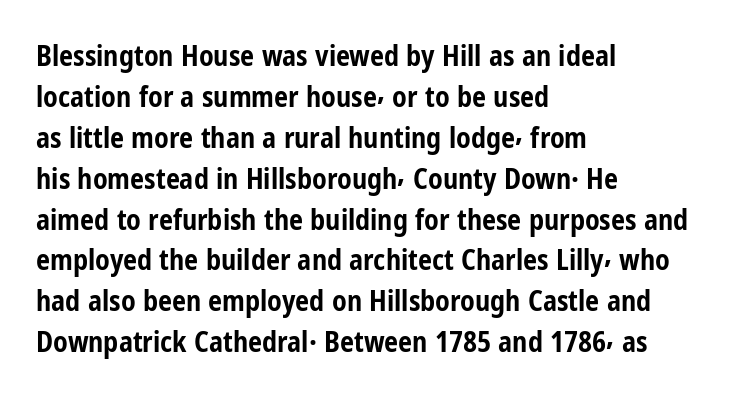
Q: Is the text bold? A: Yes.
Q: Is the text italic (slanted)? A: No, it is upright.
Q: Is the typeface a serif or a sans-serif typeface? A: Sans-serif.
Q: Is the text underlined? A: No.
Q: How is the paragraph aligned? A: Left-aligned.
Q: Is the spacing between letters normal or unusually wide? A: Normal.
Q: Is the spacing between lines tight, normal or loose? A: Normal.
Q: Width (condensed, normal, or wide)? A: Condensed.
Q: Stroke contrast? A: Low.
Q: x-height? A: Medium.
Q: Monospaced? A: No.
